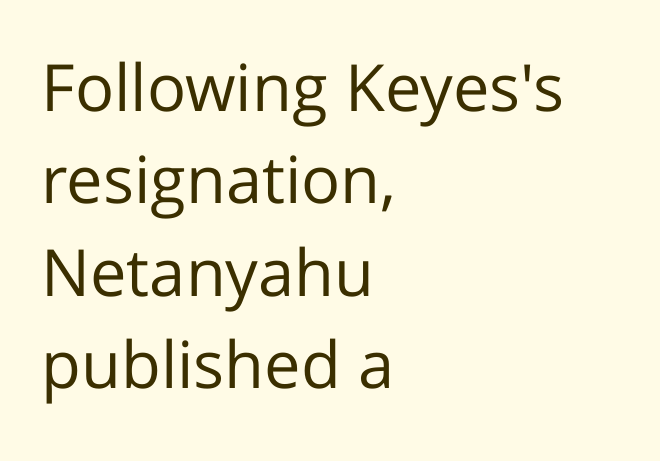
{"serif": "no", "italic": "no", "bold": "no", "weight": "regular", "width": "normal", "stroke_contrast": "low", "x_height": "medium", "monospaced": "no", "underline": "no", "align": "left", "line_spacing": "normal", "line_spacing_ratio": 1.42, "letter_spacing": "normal", "letter_spacing_em": 0.0, "glyph_px": 65}
